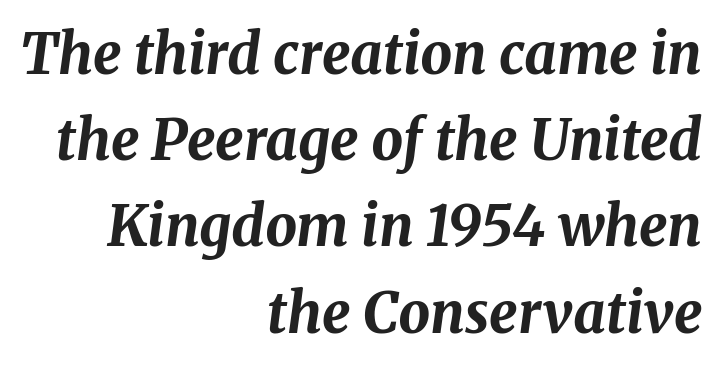
{"italic": "yes", "lean": "right", "slant_degrees": 8, "bold": "yes", "weight": "bold", "width": "normal", "stroke_contrast": "medium", "x_height": "medium", "monospaced": "no", "underline": "no", "align": "right", "line_spacing": "normal", "line_spacing_ratio": 1.54, "letter_spacing": "normal", "letter_spacing_em": 0.0, "glyph_px": 56}
